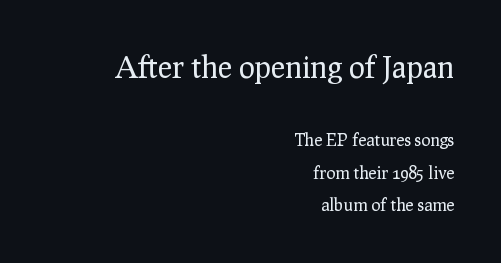
The image shows 30 px regular-weight serif type, upright; set right-aligned, loose line spacing (1.91x), normal letter spacing, not underlined; the first (top) block is 1.76x larger; low stroke contrast and a medium x-height.
